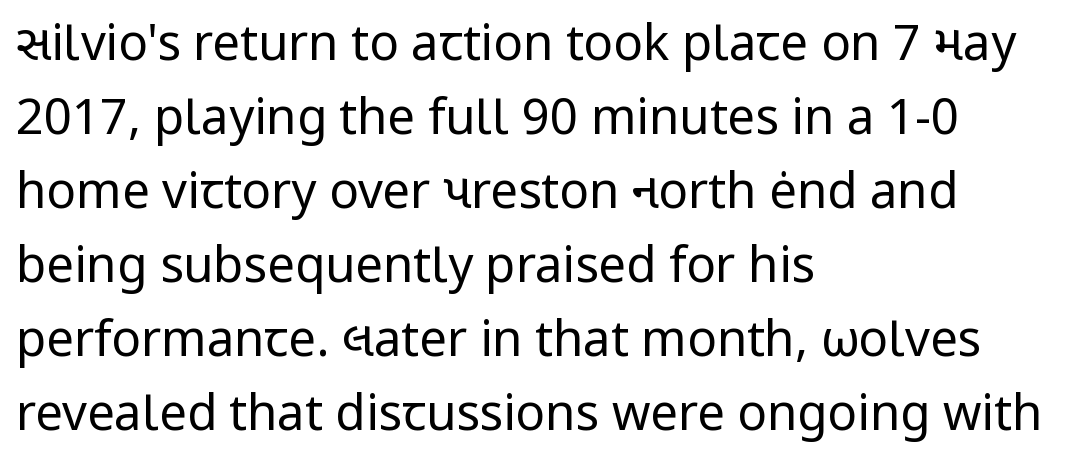
The lines sit at an ordinary, default distance from one another. Students, note that the glyphs here touch the page at normal intervals. One-word summary of the alignment: left. Heaviness? Minimal to ordinary, like unemphasized prose.
